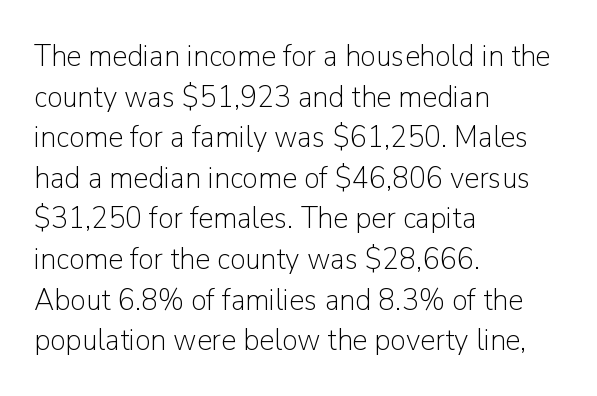
To sum up the face: it is a sans, with no serifs. Tracking value appears to be zero — textbook default spacing. Unbolded letterforms with no extra heft. Here the designer chose a conventional face with non-uniform glyph widths.
